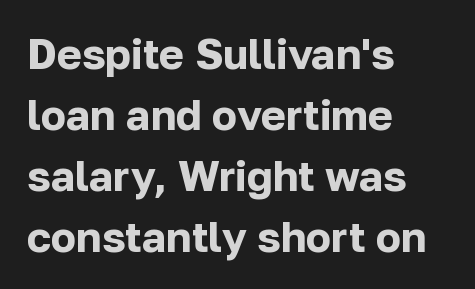
{"serif": "no", "italic": "no", "bold": "yes", "weight": "bold", "width": "normal", "stroke_contrast": "low", "x_height": "medium", "monospaced": "no", "underline": "no", "align": "left", "line_spacing": "normal", "line_spacing_ratio": 1.45, "letter_spacing": "normal", "letter_spacing_em": 0.0, "glyph_px": 42}
